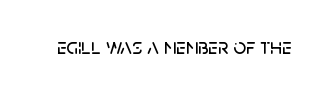
Tall strokes in this sample are plumb rather than angled. Short note: letters normally spaced. Lines of text with bare space underneath.
